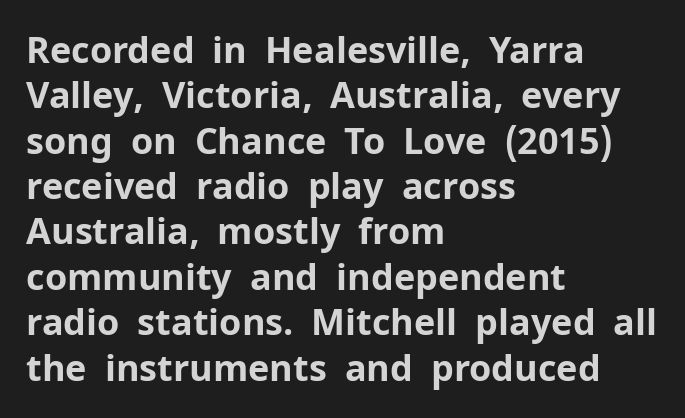
Q: Is the text bold? A: Yes.
Q: Is the text italic (slanted)? A: No, it is upright.
Q: Is the typeface a serif or a sans-serif typeface? A: Sans-serif.
Q: Is the text underlined? A: No.
Q: How is the paragraph aligned? A: Left-aligned.
Q: Is the spacing between letters normal or unusually wide? A: Normal.
Q: Is the spacing between lines tight, normal or loose? A: Normal.
Q: Width (condensed, normal, or wide)? A: Normal.
Q: Stroke contrast? A: Low.
Q: x-height? A: Medium.
Q: Monospaced? A: No.
